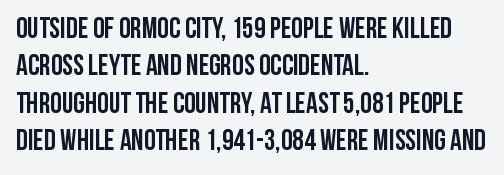
Q: Is the text bold? A: Yes.
Q: Is the text italic (slanted)? A: No, it is upright.
Q: Is the typeface a serif or a sans-serif typeface? A: Sans-serif.
Q: Is the text underlined? A: No.
Q: How is the paragraph aligned? A: Left-aligned.
Q: Is the spacing between letters normal or unusually wide? A: Normal.
Q: Is the spacing between lines tight, normal or loose? A: Normal.
Q: Width (condensed, normal, or wide)? A: Condensed.
Q: Stroke contrast? A: Low.
Q: x-height? A: Large.
Q: Monospaced? A: No.
